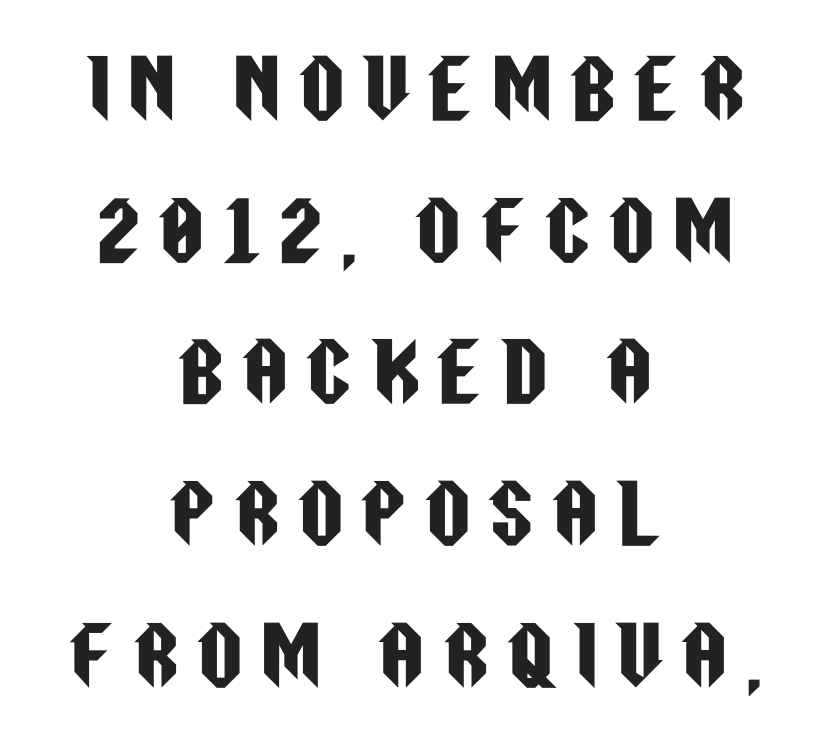
The image shows 77 px condensed sans-serif type, upright; set centered, line spacing 1.84x, unusually wide letter spacing (+0.26 em), not underlined; low stroke contrast and a large x-height.
